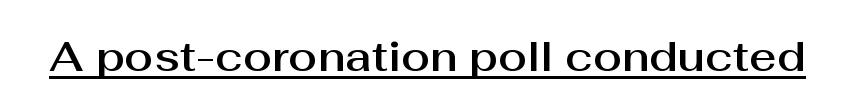
Each letter keeps its own natural width here, so spacing adapts to shape. Caption: standard tracking, unaltered. Has an underline been added? It has. In terms of letterform style, serifs are entirely absent.
